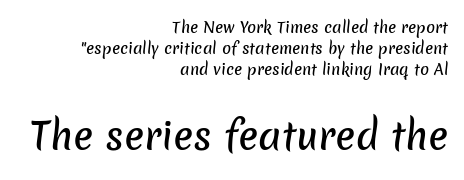
Rule under the text: the space is simply empty. Leftover space on each line is placed entirely before the opening word. The line-height multiplier appears to be the usual default. The designer went with a sans here, leaving each stem footless. Is the letter spacing exaggerated? No — it looks like the ordinary default. Is this a fixed-width face? No — the glyphs have proportional, varying widths.
